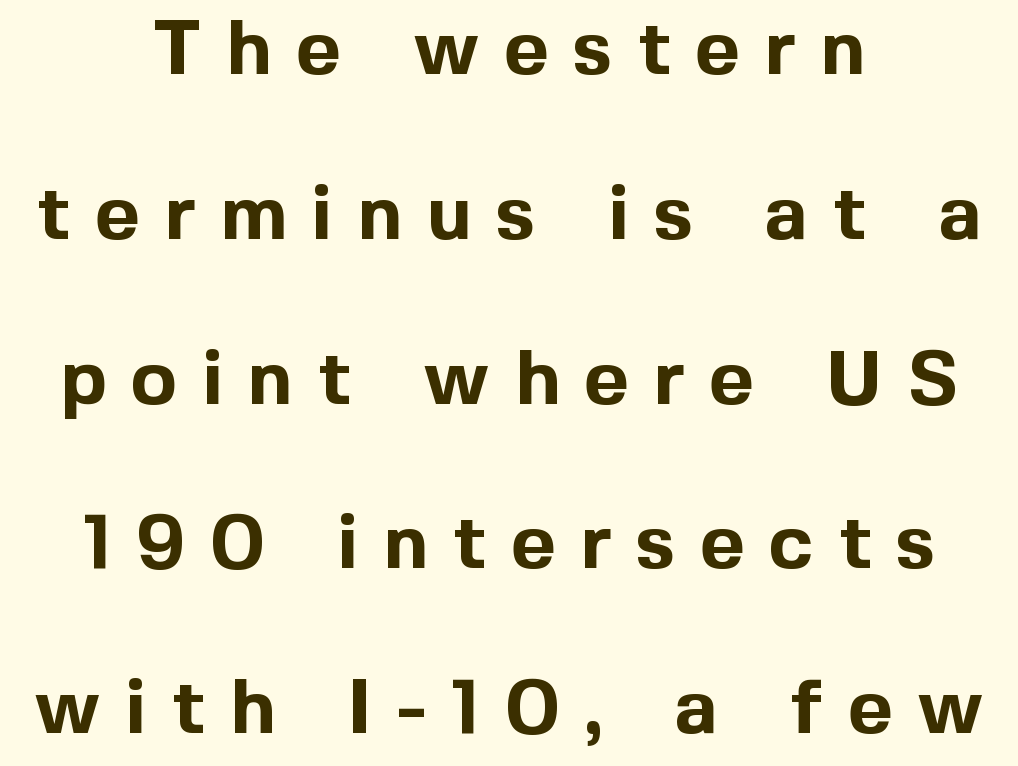
{"serif": "no", "italic": "no", "bold": "yes", "weight": "bold", "width": "normal", "x_height": "medium", "monospaced": "no", "underline": "no", "align": "center", "line_spacing": "loose", "line_spacing_ratio": 2.14, "letter_spacing": "wide", "letter_spacing_em": 0.32, "glyph_px": 77}
